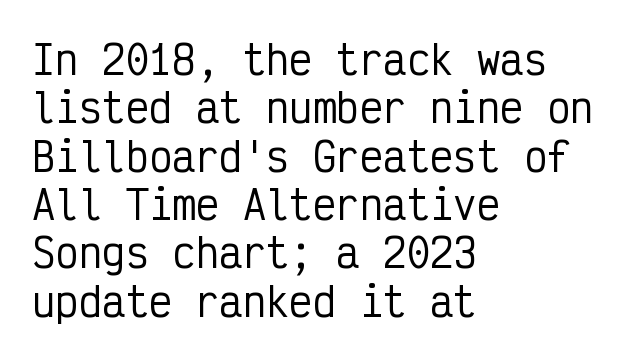
The lines are quadded left. The face used here is rendered with its standard letterfit. This sample has the even, mechanical cadence of fixed-width lettering. The area under the type is left untouched. Italic: no, the glyphs are upright roman. Classification — sans serif.
